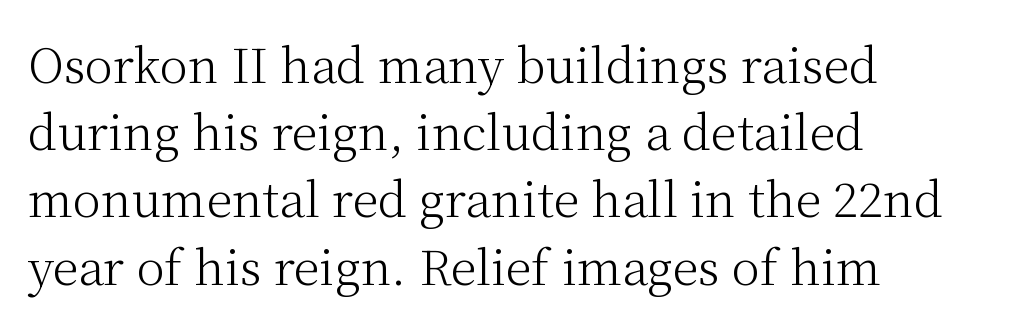
{"serif": "yes", "italic": "no", "bold": "no", "weight": "light", "width": "normal", "stroke_contrast": "medium", "x_height": "medium", "monospaced": "no", "underline": "no", "align": "left", "line_spacing": "normal", "line_spacing_ratio": 1.43, "letter_spacing": "normal", "letter_spacing_em": 0.0, "glyph_px": 47}
